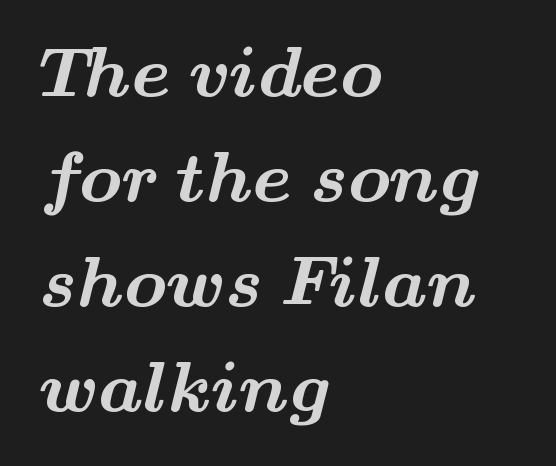
Q: Is the text bold? A: Yes.
Q: Is the typeface a serif or a sans-serif typeface? A: Serif.
Q: Is the text underlined? A: No.
Q: How is the paragraph aligned? A: Left-aligned.
Q: Is the spacing between letters normal or unusually wide? A: Normal.
Q: Is the spacing between lines tight, normal or loose? A: Normal.
Q: Width (condensed, normal, or wide)? A: Wide.
Q: Stroke contrast? A: Medium.
Q: x-height? A: Small.
Q: Monospaced? A: No.
